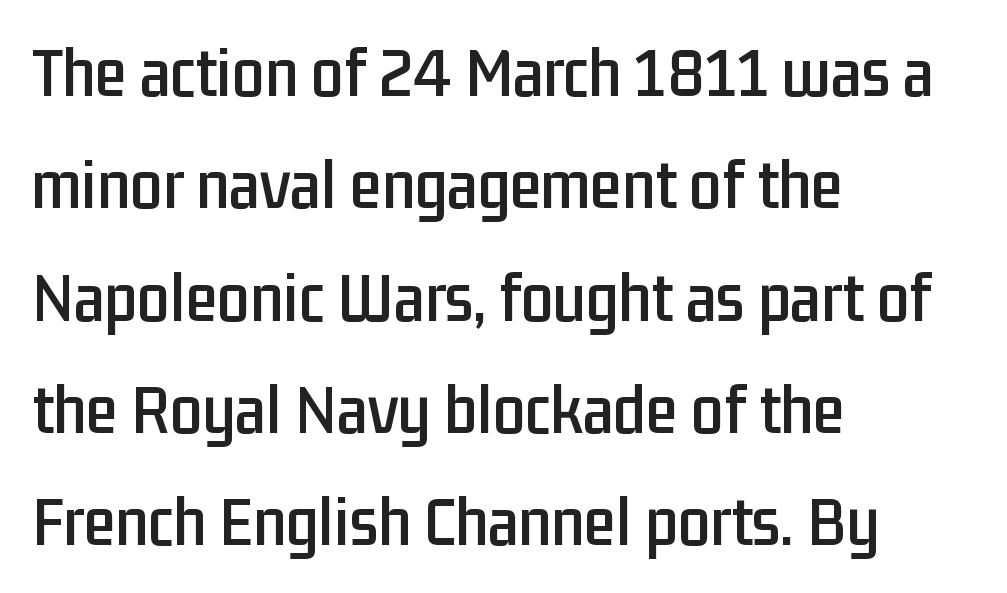
Q: Is the text italic (slanted)? A: No, it is upright.
Q: Is the typeface a serif or a sans-serif typeface? A: Sans-serif.
Q: Is the text underlined? A: No.
Q: How is the paragraph aligned? A: Left-aligned.
Q: Is the spacing between letters normal or unusually wide? A: Normal.
Q: Is the spacing between lines tight, normal or loose? A: Normal.
Q: Width (condensed, normal, or wide)? A: Condensed.
Q: Stroke contrast? A: Low.
Q: x-height? A: Medium.
Q: Monospaced? A: No.
